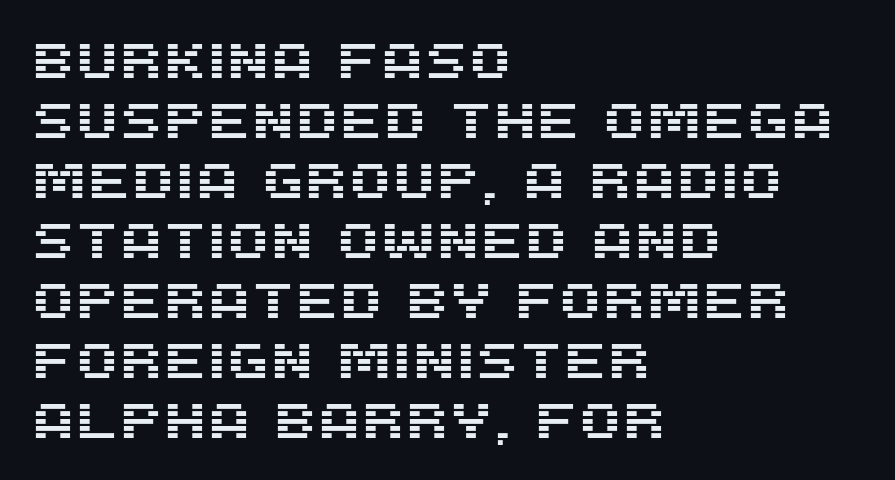
{"serif": "no", "italic": "no", "width": "normal", "stroke_contrast": "medium", "x_height": "large", "monospaced": "no", "underline": "no", "align": "left", "line_spacing_ratio": 1.2, "letter_spacing": "normal", "letter_spacing_em": 0.0, "glyph_px": 50}
